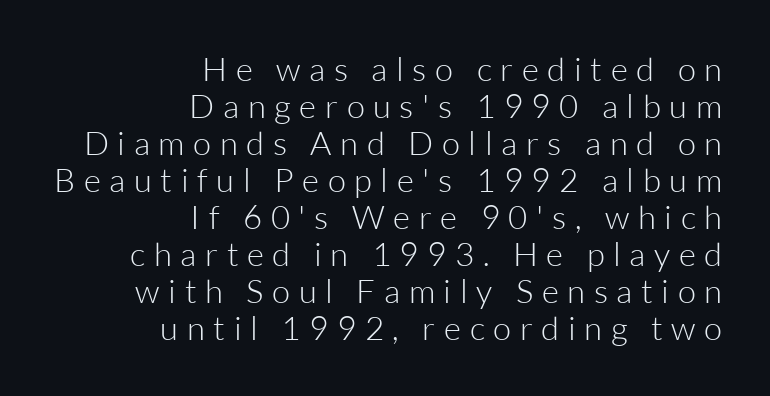
The image shows 33 px light sans-serif type, upright; set right-aligned, tight line spacing (1.12x), unusually wide letter spacing (+0.26 em), not underlined; low stroke contrast and a medium x-height.
